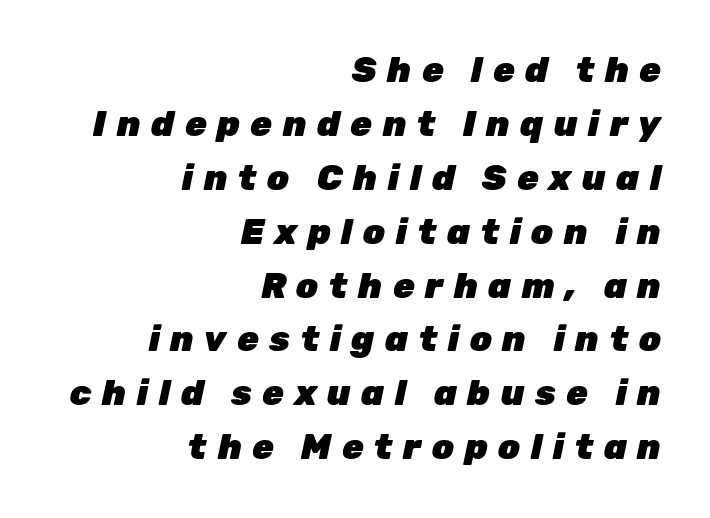
Loose tracking; the words dissolve into strings of separated letters. A full-strength bold gives these letters their thick strokes. Italic: yes, the glyphs are oblique. A typesetter would call this proportional, since set widths differ per character. Successive baselines arrive at the customary interval.
